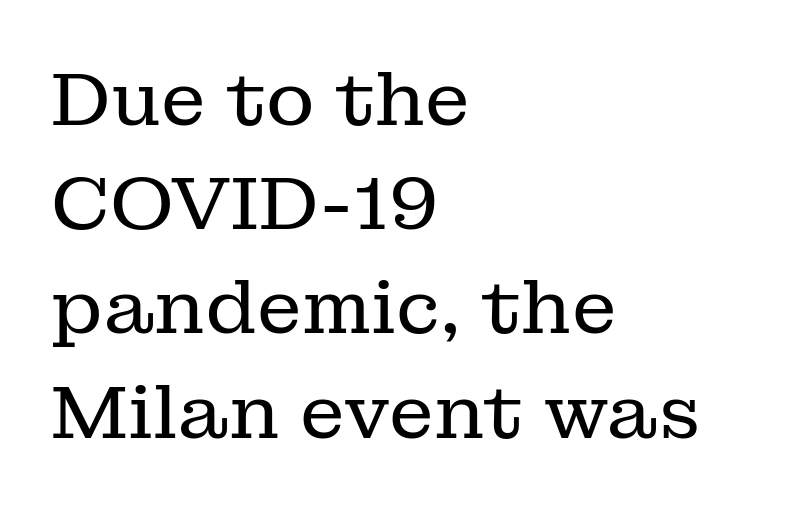
{"serif": "yes", "italic": "no", "bold": "no", "weight": "regular", "width": "normal", "stroke_contrast": "low", "x_height": "medium", "monospaced": "no", "underline": "no", "align": "left", "line_spacing": "normal", "line_spacing_ratio": 1.39, "letter_spacing": "normal", "letter_spacing_em": 0.0, "glyph_px": 75}
